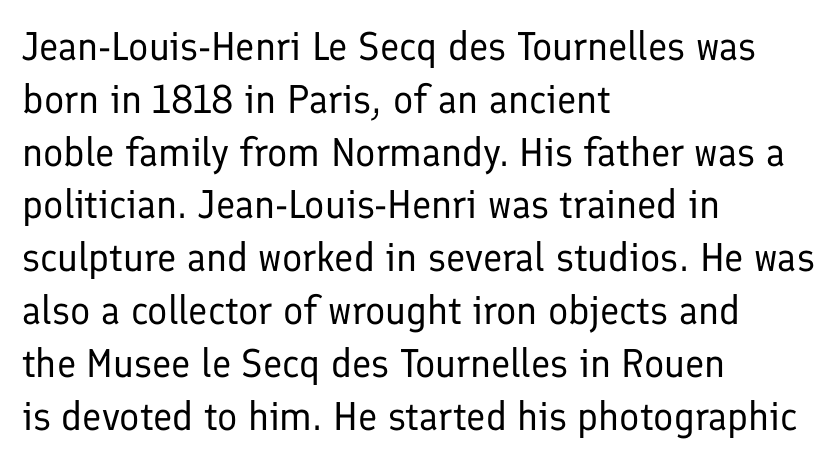
The image shows 40 px regular-weight sans-serif type, upright; set left-aligned, normal line spacing (1.32x), normal letter spacing, not underlined; low stroke contrast and a medium x-height.
